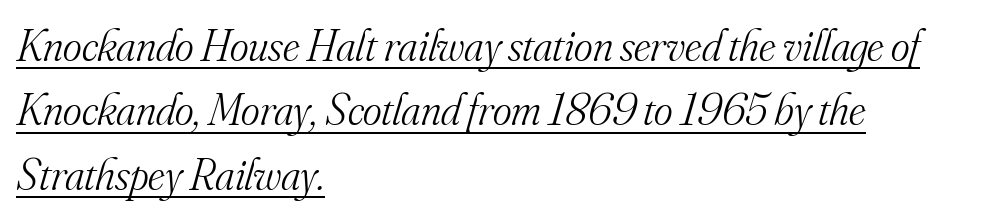
Q: Is the text bold? A: No.
Q: Is the text italic (slanted)? A: Yes, it leans right by about 16 degrees.
Q: Is the typeface a serif or a sans-serif typeface? A: Serif.
Q: Is the text underlined? A: Yes.
Q: How is the paragraph aligned? A: Left-aligned.
Q: Is the spacing between letters normal or unusually wide? A: Normal.
Q: Is the spacing between lines tight, normal or loose? A: Normal.
Q: Width (condensed, normal, or wide)? A: Normal.
Q: Stroke contrast? A: Medium.
Q: x-height? A: Small.
Q: Monospaced? A: No.
